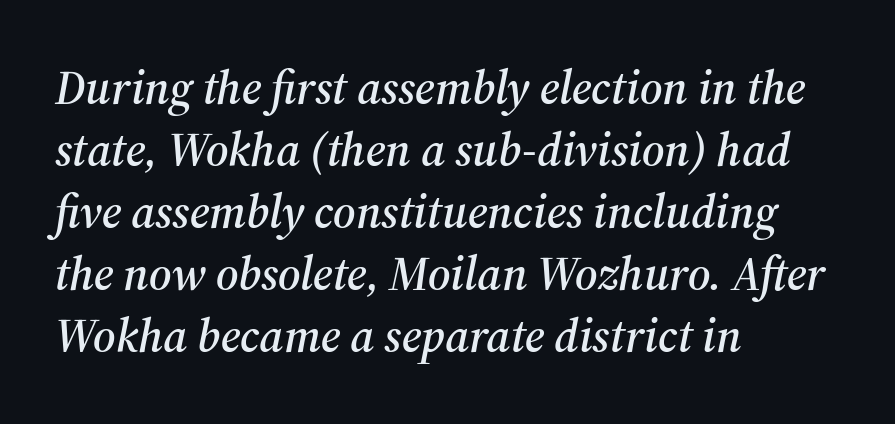
Horizontal alignment here is leftward, the default for most running prose. This sample has the flowing, uneven cadence of proportional lettering. Has an underline been added? It has not. This is serif lettering, the kind often seen in printed books.
